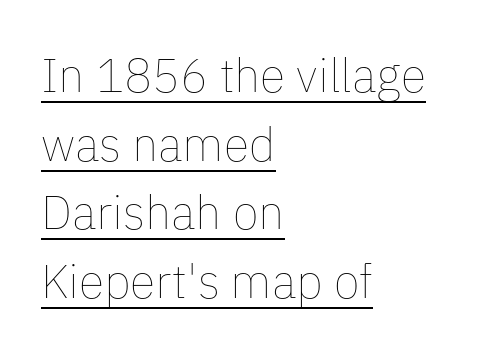
Notice how a bar underscores the lettering throughout. Italic: no, the glyphs are upright roman. Do the characters align in a grid? No, the font is proportional. Casual observation: everything's shoved over to the left. Vertical spacing — default. Inter-character spacing is left at the font's built-in metrics.
